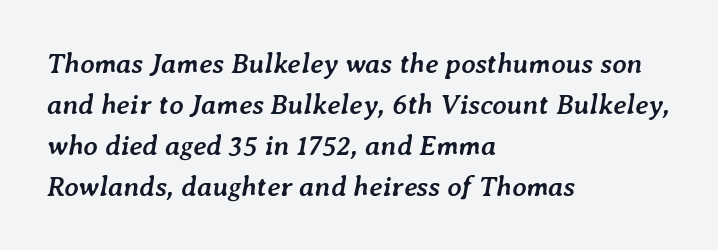
Q: Is the text bold? A: Yes.
Q: Is the text italic (slanted)? A: Yes, it leans right by about 7 degrees.
Q: Is the text underlined? A: No.
Q: How is the paragraph aligned? A: Left-aligned.
Q: Is the spacing between letters normal or unusually wide? A: Normal.
Q: Is the spacing between lines tight, normal or loose? A: Normal.
Q: Width (condensed, normal, or wide)? A: Normal.
Q: Stroke contrast? A: Low.
Q: x-height? A: Medium.
Q: Monospaced? A: No.
